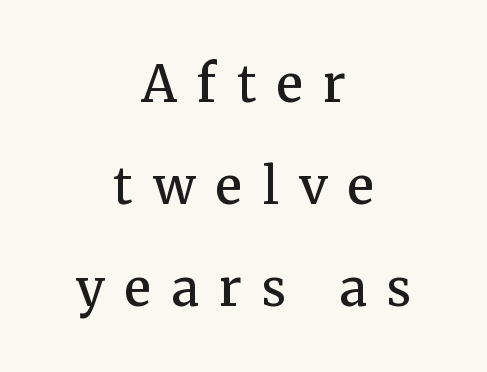
The image shows 50 px semibold serif type, upright; set centered, loose line spacing (2.04x), unusually wide letter spacing (+0.41 em), not underlined; medium stroke contrast and a medium x-height.
